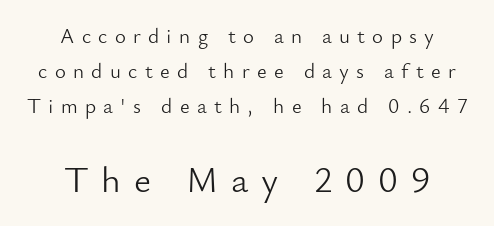
Is this a heavy cut? Hardly; it is regular or lighter. In CSS terms this would be text-align: center. Here the second block reads like a headline and the first like body copy. The tracking jumps out immediately: characters are airy and widely separated. The letters advance in unequal steps, a hallmark of proportional type.
